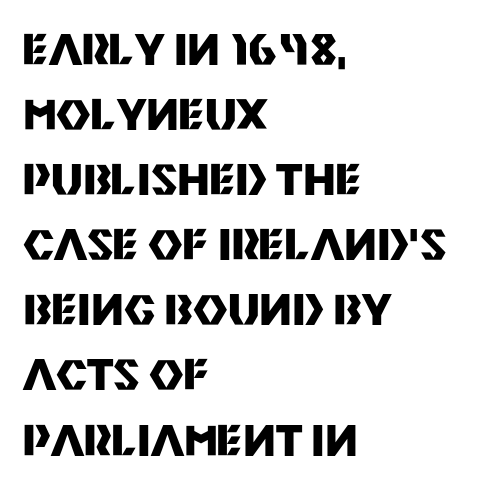
Q: Is the text bold? A: Yes.
Q: Is the text italic (slanted)? A: No, it is upright.
Q: Is the typeface a serif or a sans-serif typeface? A: Sans-serif.
Q: Is the text underlined? A: No.
Q: How is the paragraph aligned? A: Left-aligned.
Q: Is the spacing between letters normal or unusually wide? A: Normal.
Q: Is the spacing between lines tight, normal or loose? A: Normal.
Q: Width (condensed, normal, or wide)? A: Normal.
Q: Stroke contrast? A: Medium.
Q: x-height? A: Large.
Q: Monospaced? A: No.
